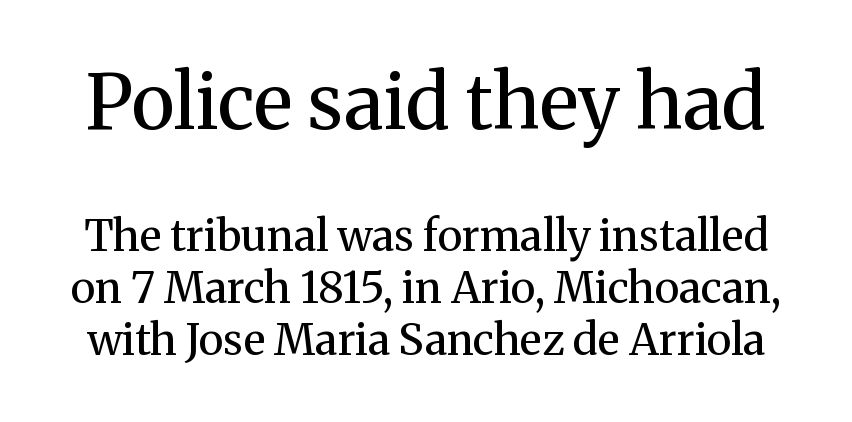
Note: larger setting up top, smaller setting below. Examine the stroke ends and you'll spot serifs. Glance below the letters and you will spot only blank space. Is this a fixed-width face? No — the glyphs have proportional, varying widths. Rendered with straight, roman letterforms.
